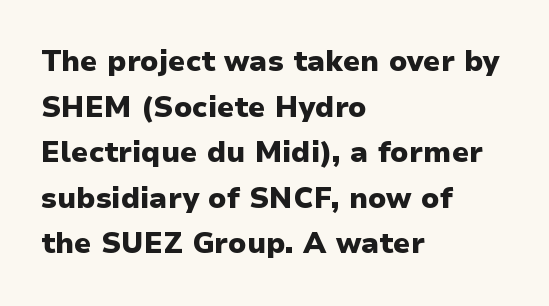
The image shows 29 px heavy sans-serif type, upright; set left-aligned, normal line spacing (1.57x), normal letter spacing, not underlined; low stroke contrast and a medium x-height.
